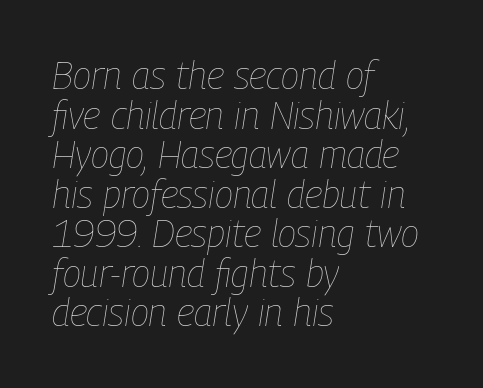
{"italic": "yes", "lean": "right", "slant_degrees": 9, "bold": "no", "weight": "thin", "width": "condensed", "stroke_contrast": "low", "x_height": "medium", "monospaced": "no", "underline": "no", "align": "left", "line_spacing": "tight", "line_spacing_ratio": 1.04, "letter_spacing": "normal", "letter_spacing_em": 0.0, "glyph_px": 38}
